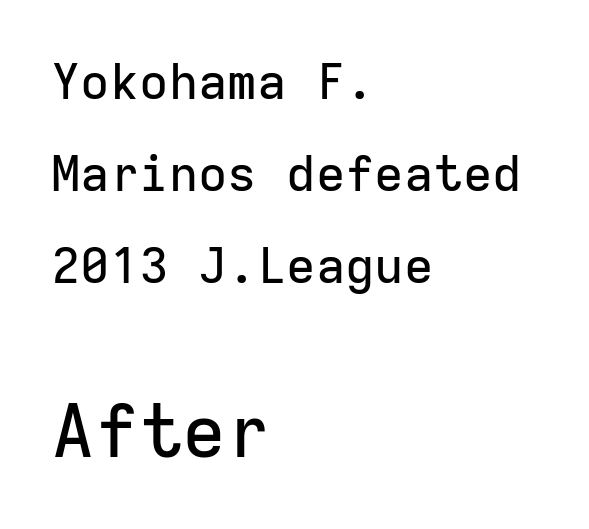
Look at the glyph heights: the lower group is clearly the bigger setting. Do the letters lean? They stand straight. The font family rendered here belongs to the sans-serif group. Nothing unusual about the tracking: characters are spaced as the font intends.
